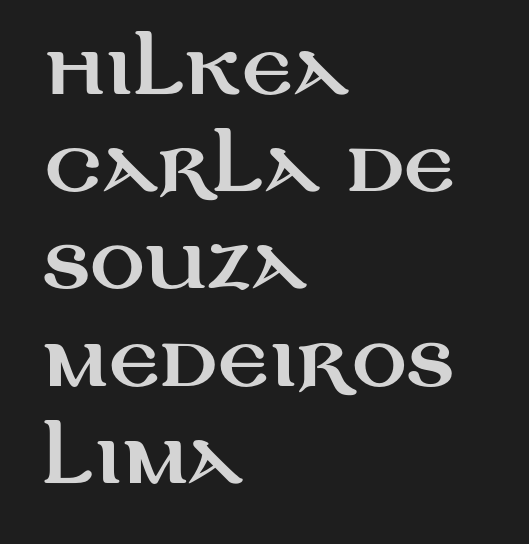
The image shows 68 px wide sans-serif type, upright; set left-aligned, normal line spacing (1.43x), normal letter spacing, not underlined; medium stroke contrast and a large x-height.
